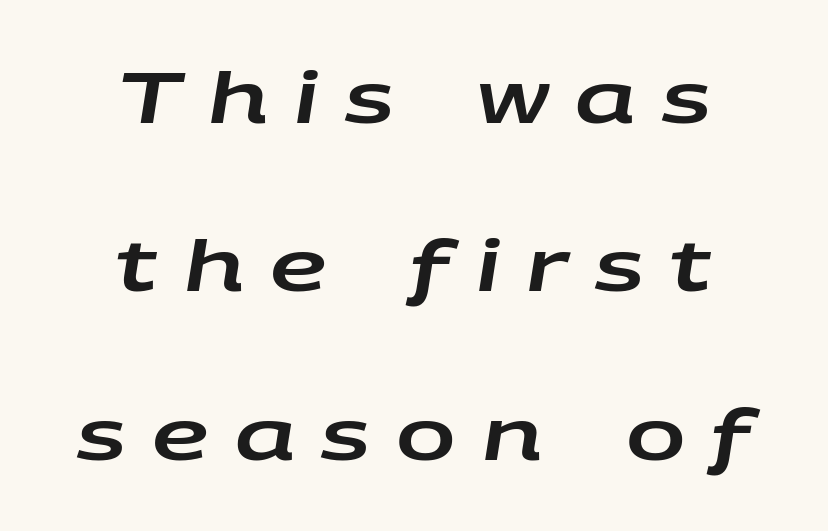
{"italic": "yes", "lean": "right", "slant_degrees": 9, "width": "wide", "stroke_contrast": "low", "x_height": "large", "monospaced": "no", "underline": "no", "align": "center", "line_spacing": "loose", "line_spacing_ratio": 2.37, "letter_spacing": "wide", "letter_spacing_em": 0.37, "glyph_px": 71}
